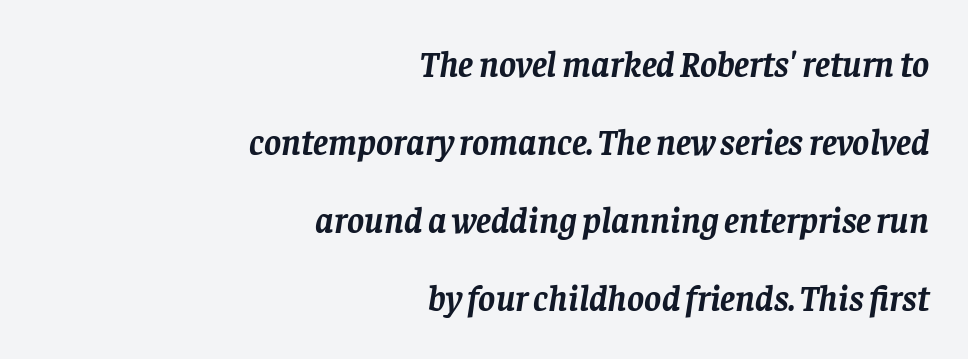
Q: Is the text bold? A: Yes.
Q: Is the text italic (slanted)? A: Yes, it leans right by about 8 degrees.
Q: Is the typeface a serif or a sans-serif typeface? A: Serif.
Q: Is the text underlined? A: No.
Q: How is the paragraph aligned? A: Right-aligned.
Q: Is the spacing between letters normal or unusually wide? A: Normal.
Q: Is the spacing between lines tight, normal or loose? A: Loose.
Q: Width (condensed, normal, or wide)? A: Normal.
Q: Stroke contrast? A: Low.
Q: x-height? A: Large.
Q: Monospaced? A: No.
